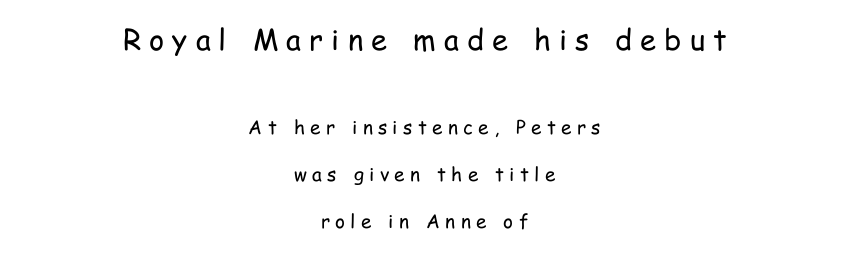
The image shows 29 px regular-weight, condensed sans-serif type, upright; set centered, loose line spacing (2.48x), unusually wide letter spacing (+0.28 em), not underlined; the first (top) block is 1.53x larger; low stroke contrast and a medium x-height.
